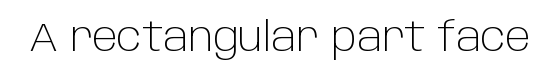
{"serif": "no", "italic": "no", "bold": "no", "weight": "light", "width": "normal", "stroke_contrast": "low", "x_height": "large", "monospaced": "no", "underline": "no", "letter_spacing": "normal", "letter_spacing_em": 0.0, "glyph_px": 40}
